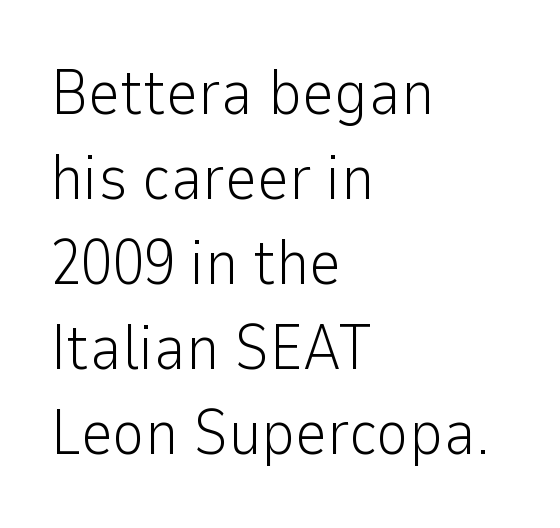
Descenders are the only things crossing below the line. Interline gaps are of average width in this sample. If you drew a ruler down the left edge, every line would touch it. The font family rendered here belongs to the sans-serif group.
